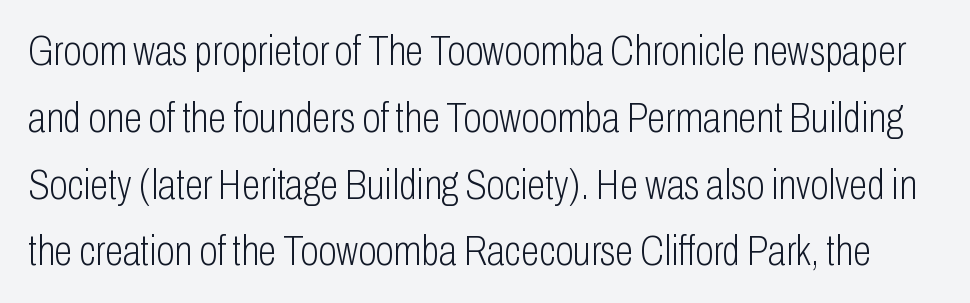
{"serif": "no", "italic": "no", "bold": "no", "weight": "light", "width": "condensed", "stroke_contrast": "low", "x_height": "medium", "monospaced": "no", "underline": "no", "line_spacing": "normal", "line_spacing_ratio": 1.59, "letter_spacing": "normal", "letter_spacing_em": 0.0, "glyph_px": 42}
